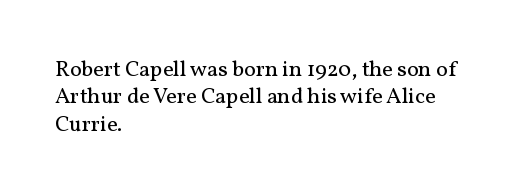
{"italic": "no", "bold": "no", "underline": "no", "align": "left", "line_spacing": "normal", "line_spacing_ratio": 1.25, "letter_spacing": "normal", "letter_spacing_em": 0.0, "glyph_px": 22}
